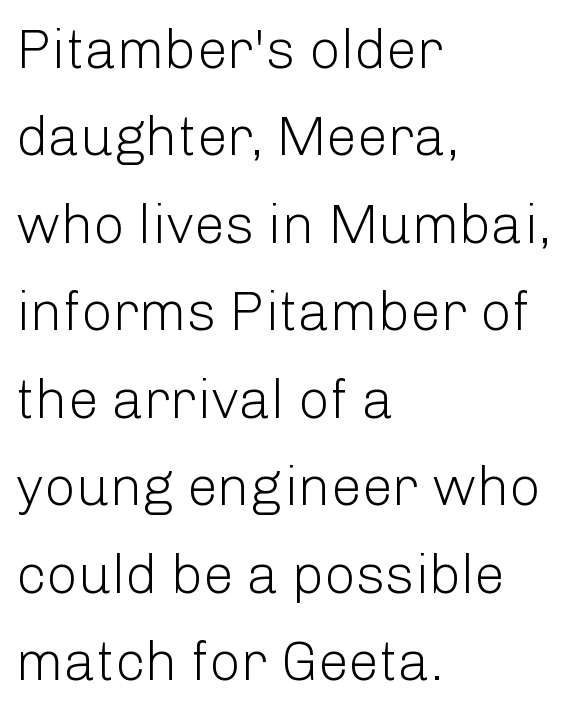
{"serif": "no", "italic": "no", "bold": "no", "weight": "light", "width": "normal", "stroke_contrast": "low", "x_height": "medium", "monospaced": "no", "underline": "no", "align": "left", "line_spacing": "normal", "line_spacing_ratio": 1.59, "letter_spacing": "normal", "letter_spacing_em": 0.0, "glyph_px": 55}
